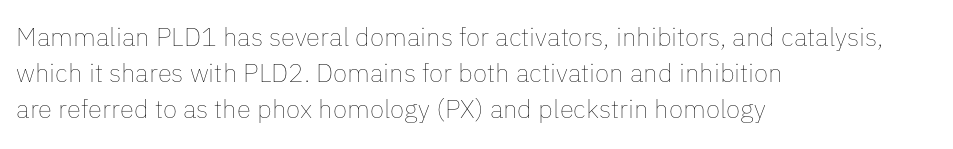
{"italic": "no", "bold": "no", "underline": "no", "align": "left", "line_spacing": "normal", "line_spacing_ratio": 1.39, "letter_spacing": "normal", "letter_spacing_em": 0.0, "glyph_px": 26}
